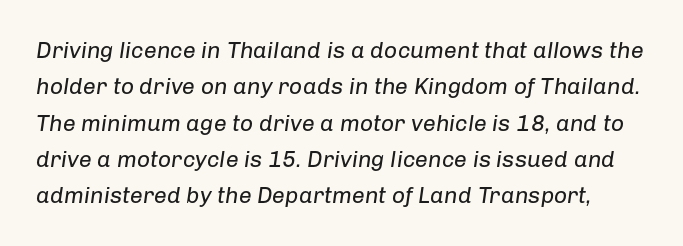
Q: Is the text bold? A: No.
Q: Is the text italic (slanted)? A: Yes, it leans right by about 8 degrees.
Q: Is the text underlined? A: No.
Q: Is the spacing between letters normal or unusually wide? A: Normal.
Q: Is the spacing between lines tight, normal or loose? A: Normal.
